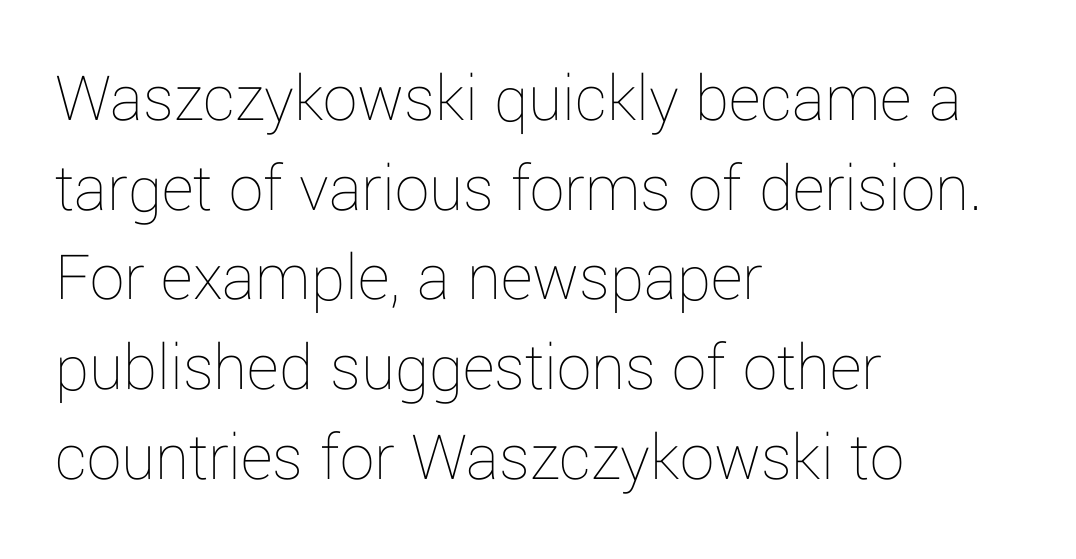
Q: Is the text bold? A: No.
Q: Is the text italic (slanted)? A: No, it is upright.
Q: Is the text underlined? A: No.
Q: How is the paragraph aligned? A: Left-aligned.
Q: Is the spacing between letters normal or unusually wide? A: Normal.
Q: Is the spacing between lines tight, normal or loose? A: Normal.
Q: Width (condensed, normal, or wide)? A: Normal.
Q: Stroke contrast? A: Low.
Q: x-height? A: Medium.
Q: Monospaced? A: No.
